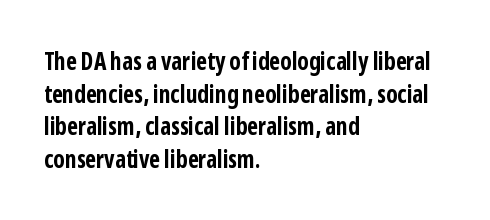
Q: Is the text bold? A: Yes.
Q: Is the text italic (slanted)? A: No, it is upright.
Q: Is the text underlined? A: No.
Q: How is the paragraph aligned? A: Left-aligned.
Q: Is the spacing between letters normal or unusually wide? A: Normal.
Q: Is the spacing between lines tight, normal or loose? A: Normal.
